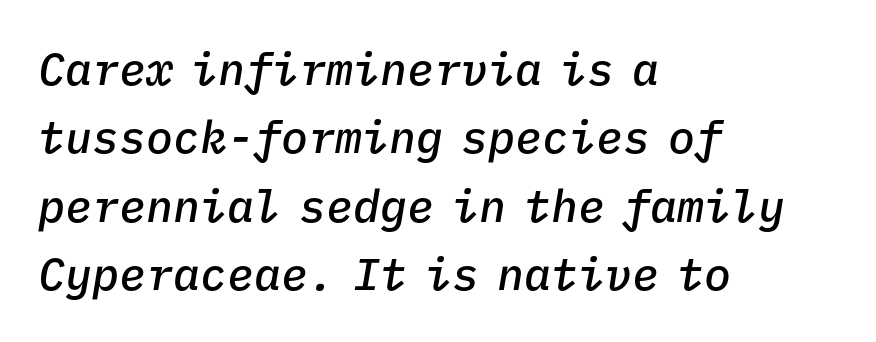
Successive baselines arrive at the customary interval. Do the characters align in a grid? Yes, the font is monospaced. On the weight axis this lands at semibold, roughly 600. Does the copy run flush right? No — it runs flush left.
